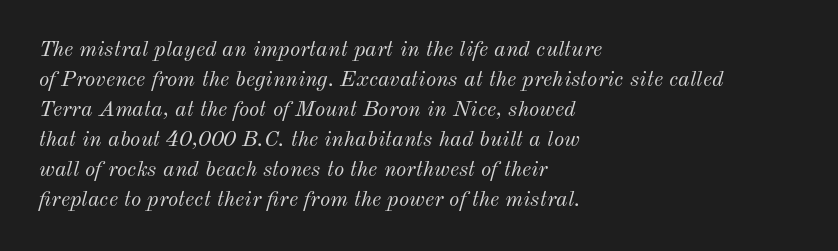
Teacher's note: observe the even left margin — that is flush-left alignment. It's the slanting kind of type. A normal amount of white space separates one row of letters from the next. The rendering keeps characters at their native spacing.
